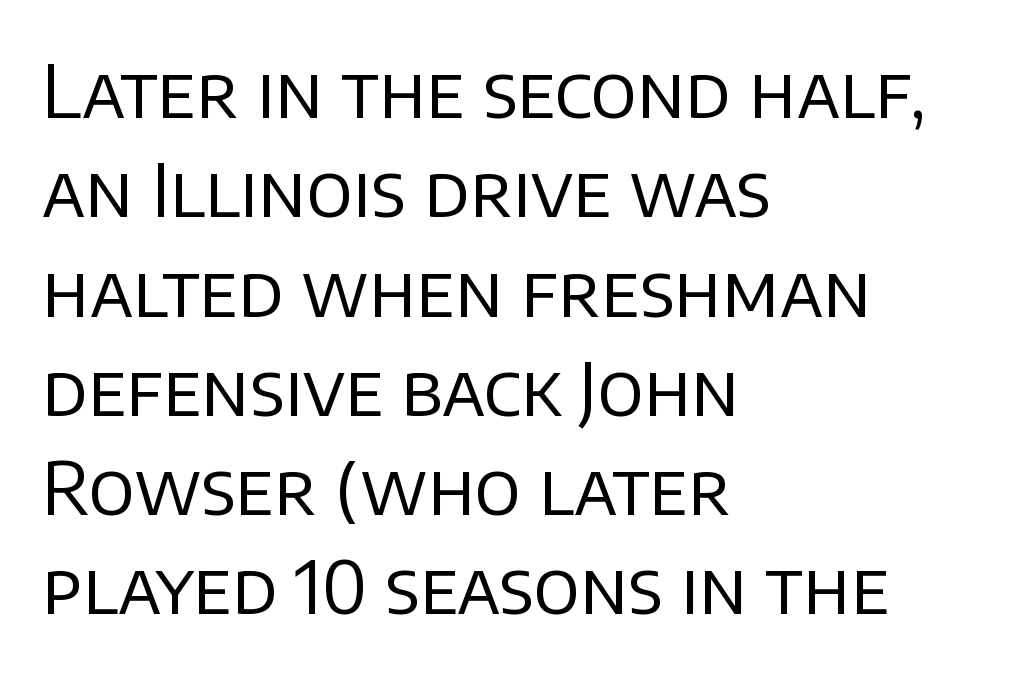
The image shows 73 px regular-weight sans-serif type, upright; set left-aligned, normal line spacing (1.36x), normal letter spacing, not underlined; low stroke contrast and a large x-height.
